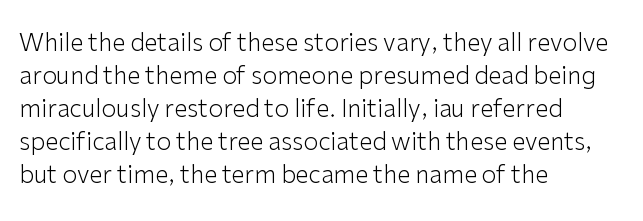
These lines stack with their left ends in a neat column. Letters rest on an invisible, unmarked baseline. The lines sit at an ordinary, default distance from one another. The type sits square on the baseline with zero lean. No letter is thick-stroked: the sample isn't bold. Default kerning and tracking; the words read as compact shapes.
